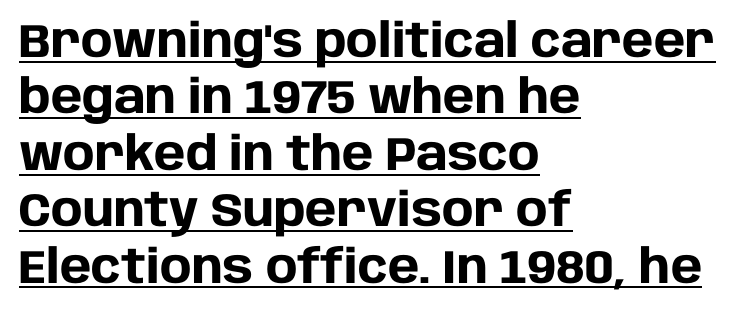
Check where the strokes stop: nothing finishes them off — pure sans. No extra tracking has been applied to these lines. Think of a printed novel: that variable character pitch is what you see here. Rendered with straight, roman letterforms. The sample's only ornament is a line tracing under the words. Horizontal alignment here is leftward, the default for most running prose.
